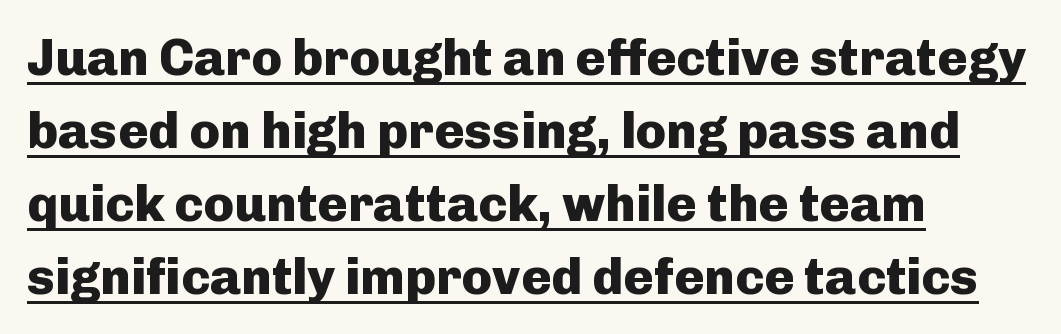
Q: Is the text bold? A: Yes.
Q: Is the text italic (slanted)? A: No, it is upright.
Q: Is the typeface a serif or a sans-serif typeface? A: Sans-serif.
Q: Is the text underlined? A: Yes.
Q: How is the paragraph aligned? A: Left-aligned.
Q: Is the spacing between letters normal or unusually wide? A: Normal.
Q: Is the spacing between lines tight, normal or loose? A: Normal.
Q: Width (condensed, normal, or wide)? A: Normal.
Q: Stroke contrast? A: Low.
Q: x-height? A: Medium.
Q: Monospaced? A: No.
